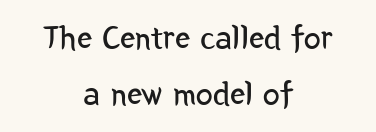
Q: Is the text bold? A: No.
Q: Is the text italic (slanted)? A: No, it is upright.
Q: Is the typeface a serif or a sans-serif typeface? A: Sans-serif.
Q: Is the text underlined? A: No.
Q: How is the paragraph aligned? A: Centered.
Q: Is the spacing between letters normal or unusually wide? A: Normal.
Q: Is the spacing between lines tight, normal or loose? A: Normal.
Q: Width (condensed, normal, or wide)? A: Condensed.
Q: Stroke contrast? A: Low.
Q: x-height? A: Medium.
Q: Monospaced? A: No.
